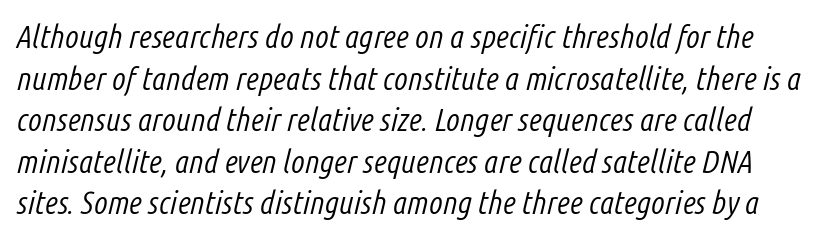
Q: Is the text bold? A: No.
Q: Is the text italic (slanted)? A: Yes, it leans right by about 14 degrees.
Q: Is the text underlined? A: No.
Q: Is the spacing between letters normal or unusually wide? A: Normal.
Q: Is the spacing between lines tight, normal or loose? A: Normal.
Q: Width (condensed, normal, or wide)? A: Condensed.
Q: Stroke contrast? A: Low.
Q: x-height? A: Medium.
Q: Monospaced? A: No.
